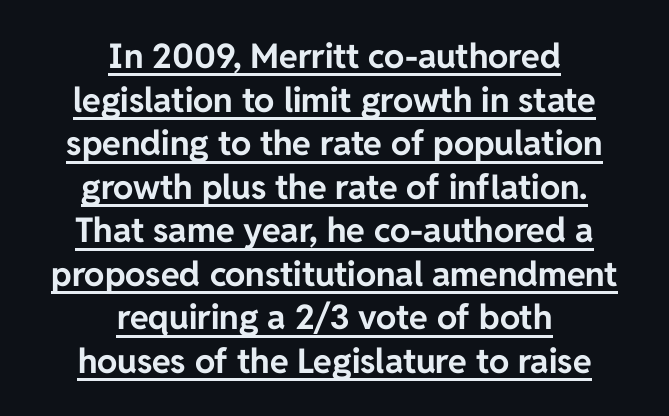
Q: Is the text bold? A: Yes.
Q: Is the text italic (slanted)? A: No, it is upright.
Q: Is the typeface a serif or a sans-serif typeface? A: Sans-serif.
Q: Is the text underlined? A: Yes.
Q: How is the paragraph aligned? A: Centered.
Q: Is the spacing between letters normal or unusually wide? A: Normal.
Q: Is the spacing between lines tight, normal or loose? A: Normal.
Q: Width (condensed, normal, or wide)? A: Normal.
Q: Stroke contrast? A: Low.
Q: x-height? A: Medium.
Q: Monospaced? A: No.
